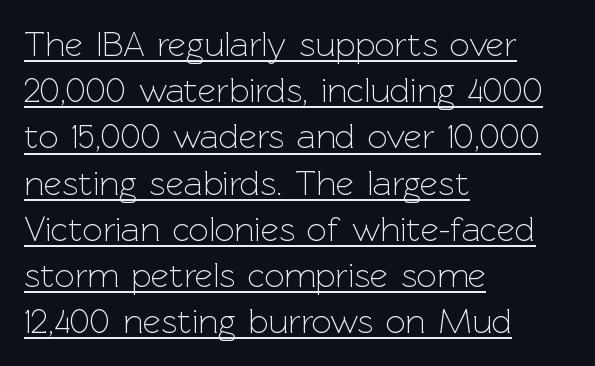
{"serif": "no", "italic": "no", "bold": "no", "weight": "light", "width": "normal", "x_height": "medium", "monospaced": "no", "underline": "yes", "align": "left", "line_spacing": "normal", "line_spacing_ratio": 1.32, "letter_spacing": "normal", "letter_spacing_em": 0.0, "glyph_px": 35}
